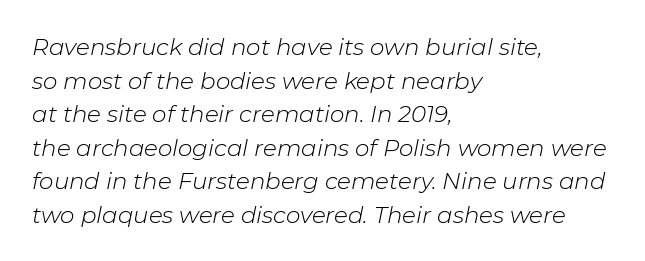
Between one letter and the next there's only the usual sliver of space. Regarding leading, the lines here are spaced in the standard way. Lines of text with bare space underneath. The specimen reads as italic at a glance.
